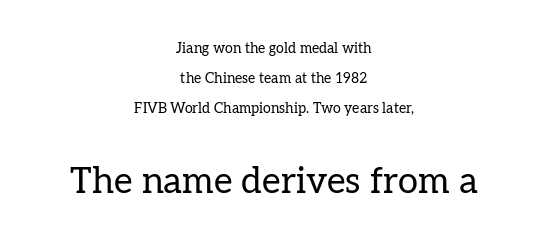
Q: Is the text bold? A: No.
Q: Is the text italic (slanted)? A: No, it is upright.
Q: Is the typeface a serif or a sans-serif typeface? A: Serif.
Q: Is the text underlined? A: No.
Q: How is the paragraph aligned? A: Centered.
Q: Is the spacing between letters normal or unusually wide? A: Normal.
Q: Is the spacing between lines tight, normal or loose? A: Loose.
Q: Which block of text is set in a larger size, the first (top) or the second (bottom)? A: The second (bottom) one.
Q: Width (condensed, normal, or wide)? A: Normal.
Q: Stroke contrast? A: Low.
Q: x-height? A: Medium.
Q: Monospaced? A: No.
